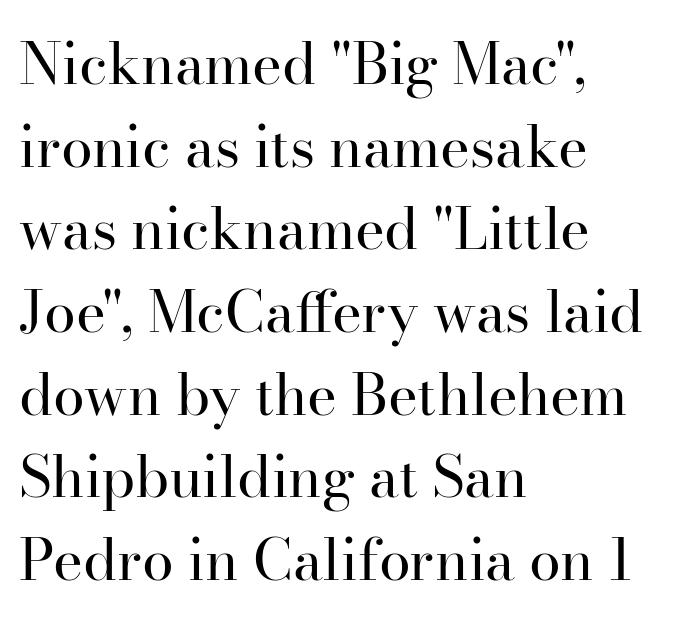
{"serif": "yes", "italic": "no", "bold": "no", "weight": "regular", "width": "normal", "stroke_contrast": "high", "x_height": "small", "monospaced": "no", "underline": "no", "align": "left", "line_spacing": "normal", "line_spacing_ratio": 1.45, "letter_spacing": "normal", "letter_spacing_em": 0.0, "glyph_px": 57}
